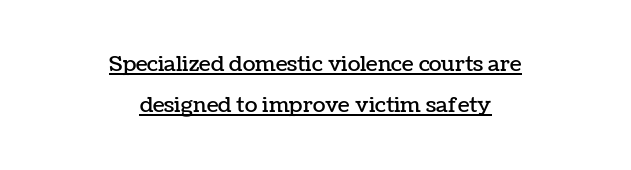
The image shows 21 px text type, upright; set centered, loose line spacing (1.93x), normal letter spacing, underlined.
